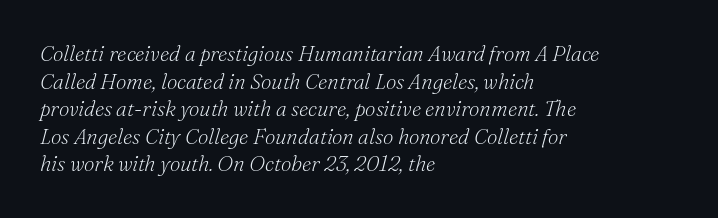
Just letters on the line, the space beneath them empty. This sample uses plain, unmodified letter spacing. Nothing heavy about these letters — not bold at all. Reading down the block, your eye returns to a fixed left position each line.
